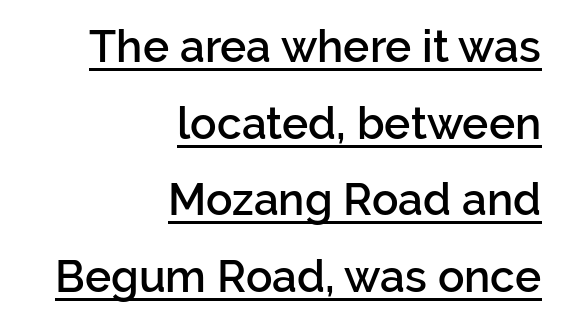
Q: Is the text bold? A: Semi-bold.
Q: Is the text italic (slanted)? A: No, it is upright.
Q: Is the typeface a serif or a sans-serif typeface? A: Sans-serif.
Q: Is the text underlined? A: Yes.
Q: How is the paragraph aligned? A: Right-aligned.
Q: Is the spacing between letters normal or unusually wide? A: Normal.
Q: Width (condensed, normal, or wide)? A: Normal.
Q: Stroke contrast? A: Low.
Q: x-height? A: Medium.
Q: Monospaced? A: No.
